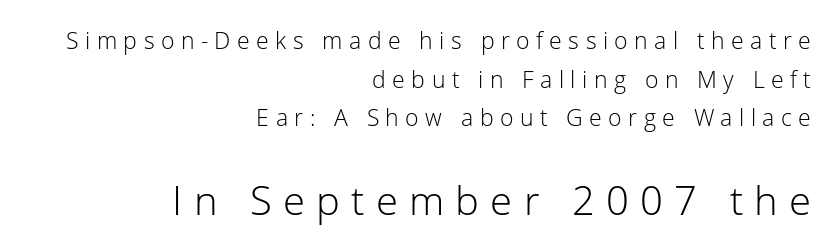
{"serif": "no", "italic": "no", "bold": "no", "weight": "light", "width": "normal", "stroke_contrast": "low", "x_height": "medium", "monospaced": "no", "underline": "no", "align": "right", "line_spacing": "normal", "line_spacing_ratio": 1.68, "letter_spacing": "wide", "letter_spacing_em": 0.28, "larger_block": "second", "size_ratio": 1.74, "glyph_px": 40}
